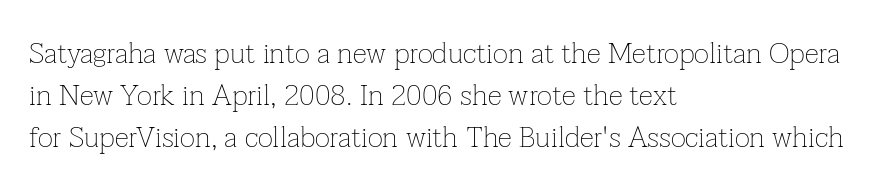
{"serif": "yes", "italic": "no", "bold": "no", "weight": "thin", "width": "normal", "stroke_contrast": "low", "x_height": "medium", "monospaced": "no", "underline": "no", "align": "left", "line_spacing": "normal", "line_spacing_ratio": 1.45, "letter_spacing": "normal", "letter_spacing_em": 0.0, "glyph_px": 29}
